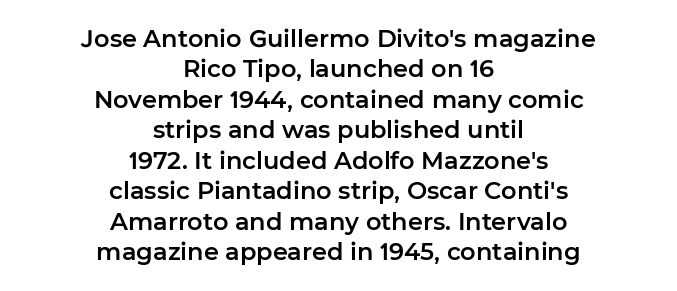
Q: Is the text italic (slanted)? A: No, it is upright.
Q: Is the text underlined? A: No.
Q: How is the paragraph aligned? A: Centered.
Q: Is the spacing between letters normal or unusually wide? A: Normal.
Q: Is the spacing between lines tight, normal or loose? A: Normal.
